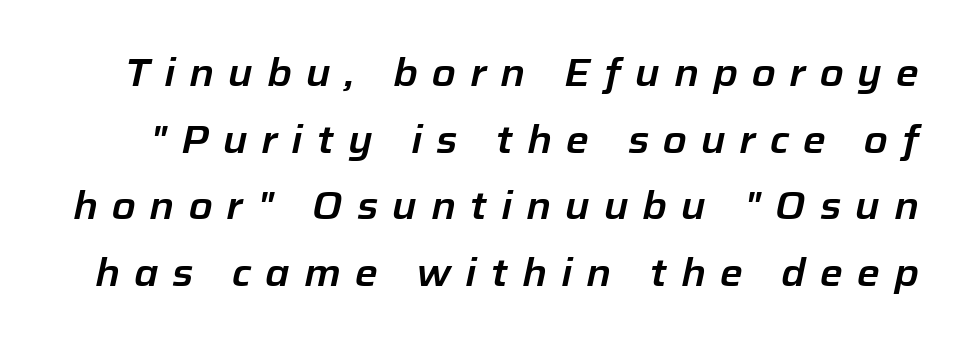
Q: Is the text italic (slanted)? A: Yes, it leans right by about 12 degrees.
Q: Is the text underlined? A: No.
Q: Is the spacing between letters normal or unusually wide? A: Unusually wide.
Q: Width (condensed, normal, or wide)? A: Normal.
Q: Stroke contrast? A: Low.
Q: x-height? A: Medium.
Q: Monospaced? A: No.
